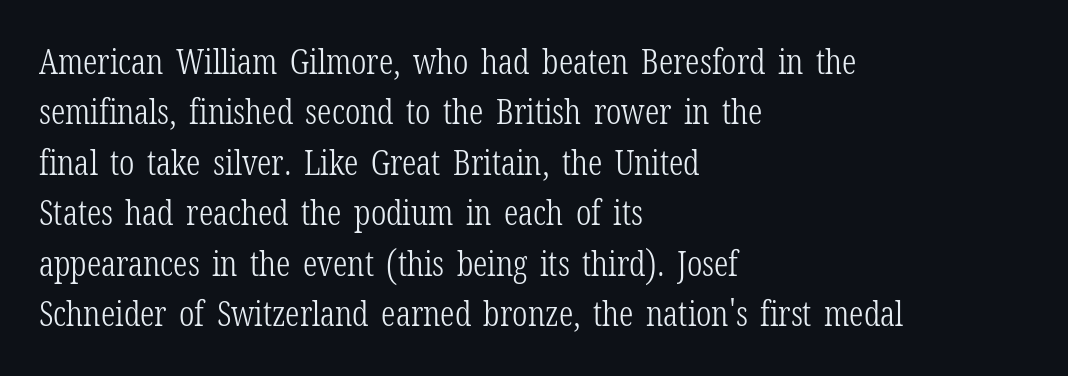
Normally led — the rows are evenly, conventionally spaced. Between one letter and the next there's only the usual sliver of space. Style check: upright. Descenders hang freely into open space.
